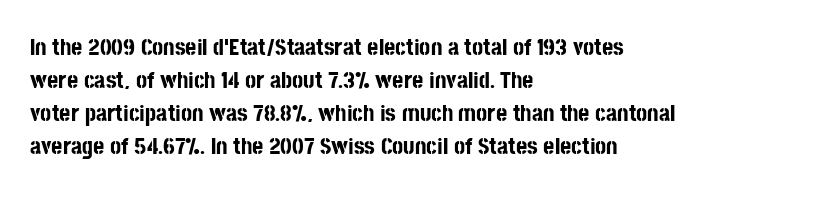
The image shows 24 px bold type, upright; set left-aligned, normal line spacing (1.38x), normal letter spacing, not underlined.
